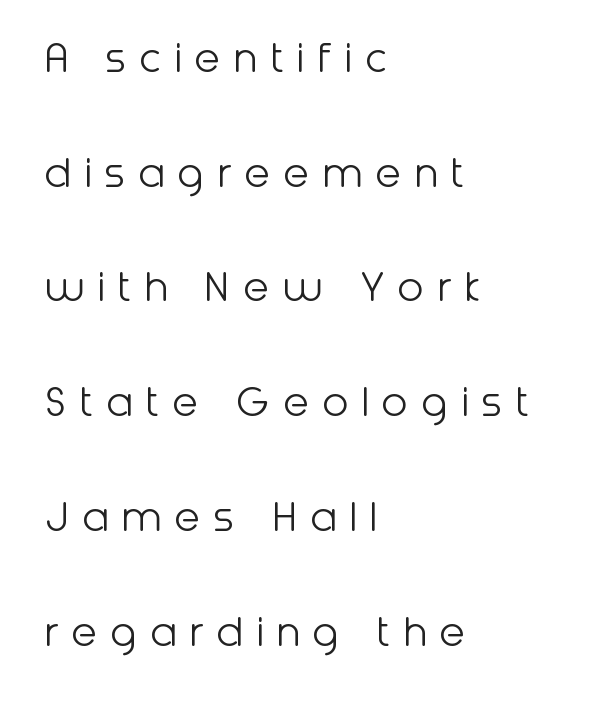
{"serif": "no", "italic": "no", "bold": "no", "weight": "light", "width": "normal", "stroke_contrast": "low", "x_height": "medium", "monospaced": "no", "underline": "no", "align": "left", "line_spacing": "loose", "line_spacing_ratio": 2.39, "letter_spacing": "wide", "letter_spacing_em": 0.26, "glyph_px": 48}
